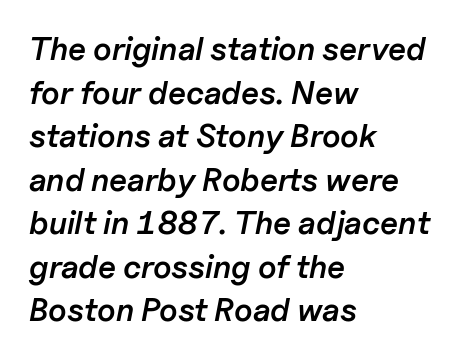
{"italic": "yes", "lean": "right", "slant_degrees": 11, "bold": "semi", "weight": "semibold", "width": "normal", "stroke_contrast": "low", "x_height": "medium", "monospaced": "no", "underline": "no", "align": "left", "line_spacing": "normal", "line_spacing_ratio": 1.36, "letter_spacing": "normal", "letter_spacing_em": 0.0, "glyph_px": 32}
